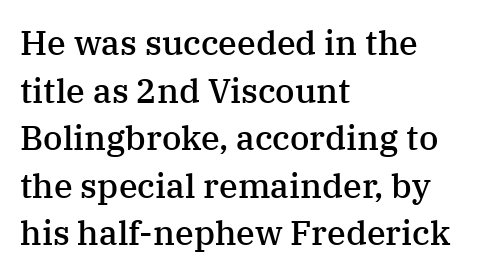
Spacing verdict: proportional, widths tailored to each character. The designer left line spacing at the default. Weight check: semibold — heavier than regular, not quite bold. Tall strokes in this sample are plumb rather than angled. A classic flush-left, rag-right setting is used for this passage.
